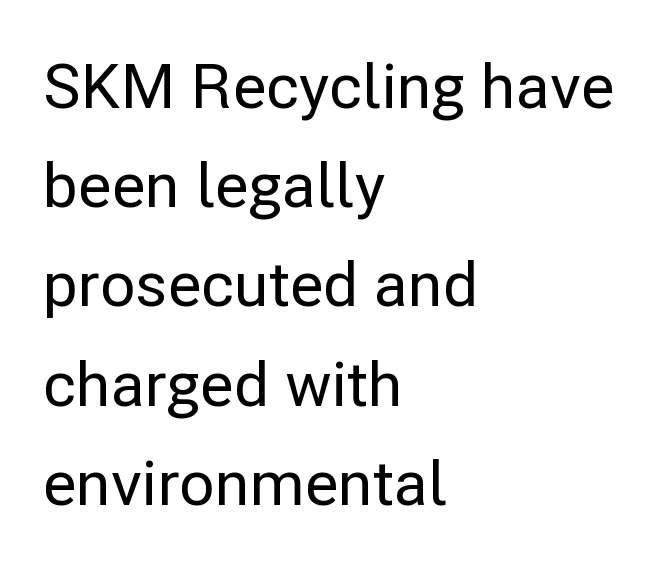
The image shows 62 px sans-serif type, upright; set left-aligned, normal line spacing (1.6x), normal letter spacing, not underlined; low stroke contrast and a medium x-height.
